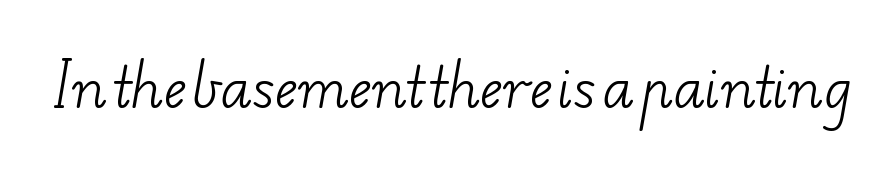
Each letter keeps its own natural width here, so spacing adapts to shape. Any mark beneath the type? The region is blank. Stems here are at most as thick as an everyday book face. What kind of face is this? One with serifs. What stands out about the letter spacing? Nothing — it is the standard amount.
